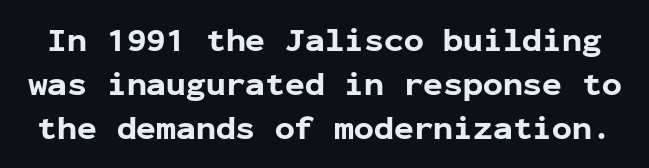
The image shows 33 px bold sans-serif type, upright, monospaced; set normal line spacing (1.33x), normal letter spacing, not underlined; low stroke contrast and a medium x-height.
